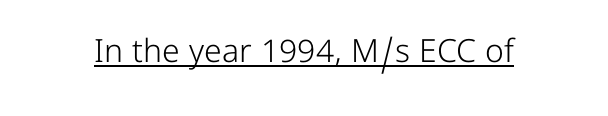
Look at the bottom of the vertical strokes: they stop flat, with no serifs. Bold? No — there's no thickening of the strokes. Looks like regular typesetting: each glyph gets only the width it needs. No extra tracking has been applied to these lines.
